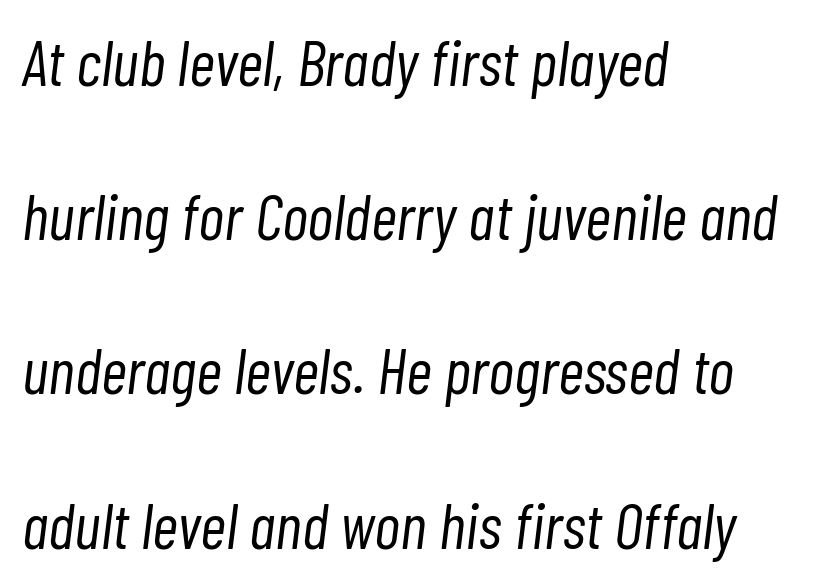
Q: Is the text bold? A: No.
Q: Is the text italic (slanted)? A: Yes, it leans right by about 7 degrees.
Q: Is the text underlined? A: No.
Q: How is the paragraph aligned? A: Left-aligned.
Q: Is the spacing between letters normal or unusually wide? A: Normal.
Q: Is the spacing between lines tight, normal or loose? A: Loose.
Q: Width (condensed, normal, or wide)? A: Condensed.
Q: Stroke contrast? A: Low.
Q: x-height? A: Medium.
Q: Monospaced? A: No.
